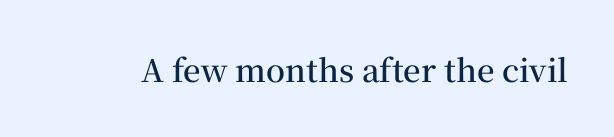
The image shows 31 px semibold serif type, upright; set normal letter spacing, not underlined; medium stroke contrast and a medium x-height.
